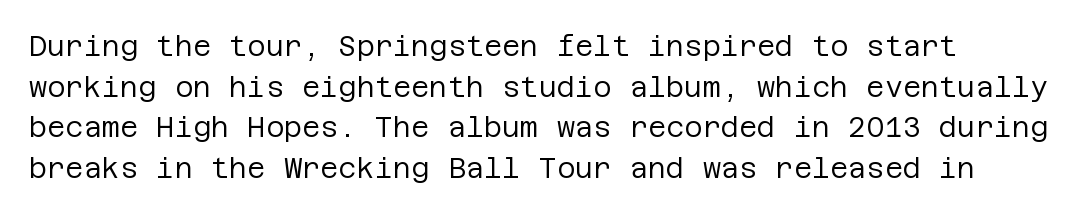
The image shows 28 px regular-weight sans-serif type, upright; set normal line spacing (1.45x), normal letter spacing, not underlined; low stroke contrast and a large x-height.
